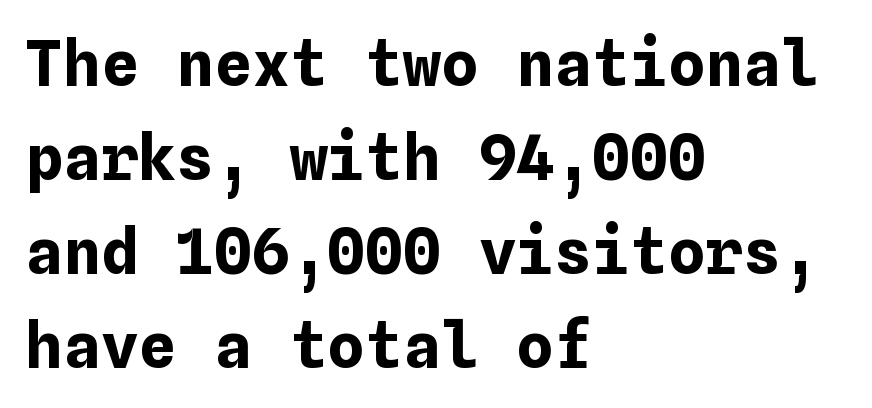
The image shows 63 px bold type, upright; set left-aligned, normal line spacing (1.49x), normal letter spacing, not underlined; low stroke contrast and a medium x-height.
